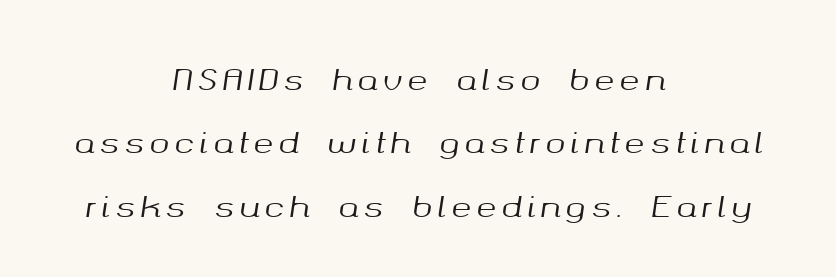
{"italic": "yes", "lean": "right", "slant_degrees": 8, "width": "normal", "stroke_contrast": "medium", "x_height": "medium", "monospaced": "no", "underline": "no", "align": "center", "line_spacing": "loose", "line_spacing_ratio": 2.11, "glyph_px": 30}
